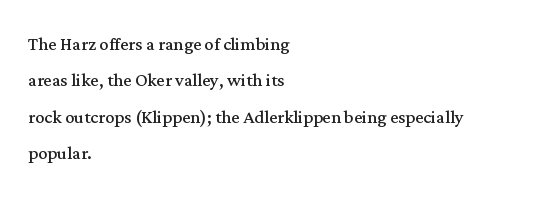
Q: Is the text bold? A: No.
Q: Is the text italic (slanted)? A: No, it is upright.
Q: Is the text underlined? A: No.
Q: How is the paragraph aligned? A: Left-aligned.
Q: Is the spacing between letters normal or unusually wide? A: Normal.
Q: Is the spacing between lines tight, normal or loose? A: Normal.
